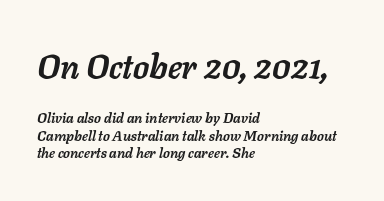
{"italic": "yes", "lean": "right", "slant_degrees": 11, "bold": "yes", "weight": "semibold", "width": "normal", "stroke_contrast": "low", "x_height": "medium", "monospaced": "no", "underline": "no", "align": "left", "line_spacing": "normal", "line_spacing_ratio": 1.26, "letter_spacing": "normal", "letter_spacing_em": 0.0, "larger_block": "first", "size_ratio": 2.36, "glyph_px": 33}
